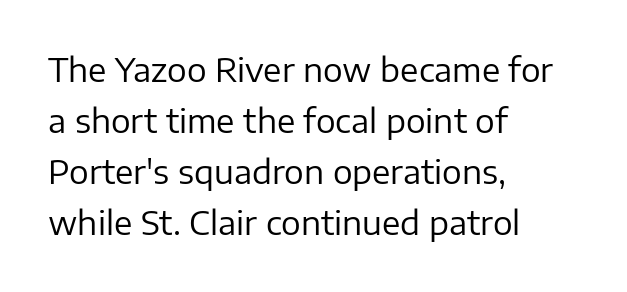
Q: Is the text bold? A: No.
Q: Is the text italic (slanted)? A: No, it is upright.
Q: Is the typeface a serif or a sans-serif typeface? A: Sans-serif.
Q: Is the text underlined? A: No.
Q: How is the paragraph aligned? A: Left-aligned.
Q: Is the spacing between letters normal or unusually wide? A: Normal.
Q: Is the spacing between lines tight, normal or loose? A: Normal.
Q: Width (condensed, normal, or wide)? A: Normal.
Q: Stroke contrast? A: Low.
Q: x-height? A: Medium.
Q: Monospaced? A: No.
